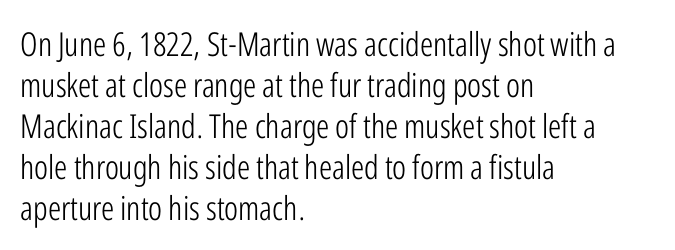
{"serif": "no", "italic": "no", "bold": "no", "weight": "light", "width": "condensed", "stroke_contrast": "low", "x_height": "medium", "monospaced": "no", "underline": "no", "align": "left", "line_spacing_ratio": 1.24, "letter_spacing": "normal", "letter_spacing_em": 0.0, "glyph_px": 33}
